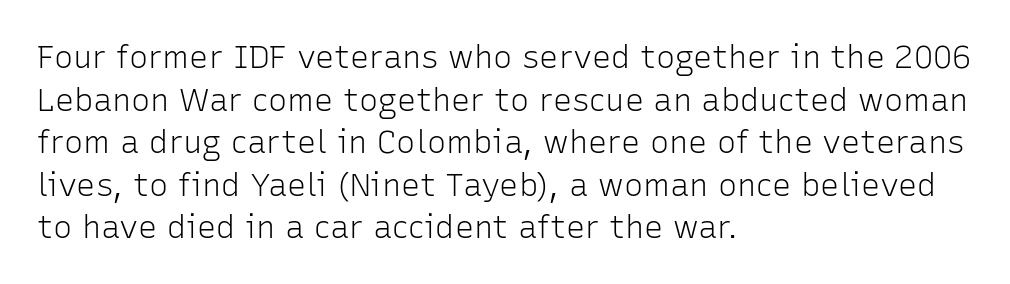
Q: Is the text bold? A: No.
Q: Is the text italic (slanted)? A: No, it is upright.
Q: Is the typeface a serif or a sans-serif typeface? A: Sans-serif.
Q: Is the text underlined? A: No.
Q: How is the paragraph aligned? A: Left-aligned.
Q: Is the spacing between letters normal or unusually wide? A: Normal.
Q: Is the spacing between lines tight, normal or loose? A: Normal.
Q: Width (condensed, normal, or wide)? A: Normal.
Q: Stroke contrast? A: Low.
Q: x-height? A: Medium.
Q: Monospaced? A: No.
